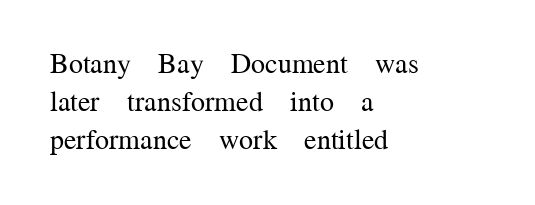
The font is comparable to plain body text, perhaps lighter. The text was rendered using a seriffed face with decorative stroke endings. This sample has the flowing, uneven cadence of proportional lettering. Honestly, the letter spacing is just normal — you wouldn't notice it. A typesetter would mark this as roman, not italic. The strip under each line holds only bare page.
